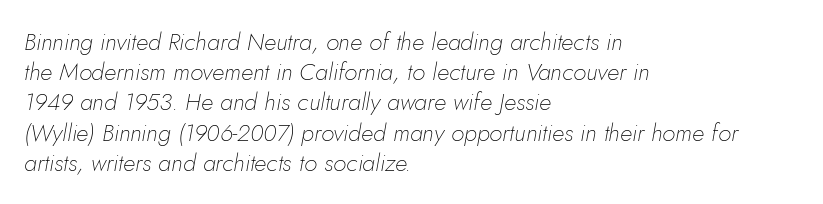
The image shows 24 px text type, italic (leaning right); set left-aligned, normal line spacing (1.26x), normal letter spacing, not underlined.
